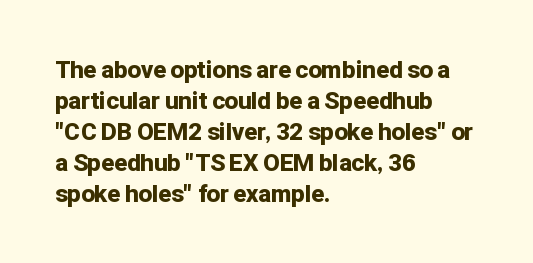
If you measured baseline to baseline, you'd find a middling distance. The specimen reads as upright at a glance. Glyph-to-glyph distance matches everyday printed text. Heavy, bold letterforms. Each row of text sits above clean, open space.
